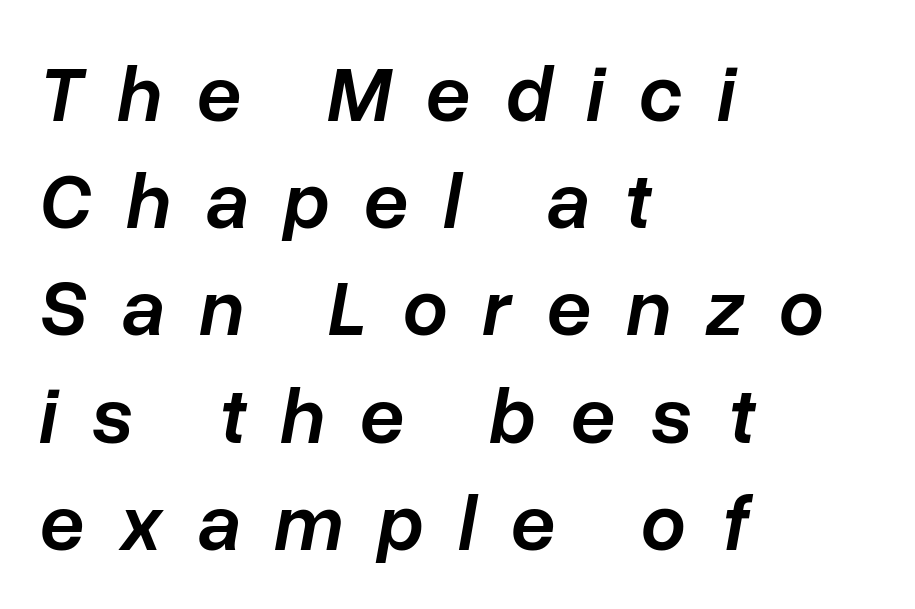
The image shows 80 px semibold type, italic (leaning right); set left-aligned, normal line spacing (1.34x), unusually wide letter spacing (+0.43 em), not underlined; low stroke contrast and a medium x-height.
